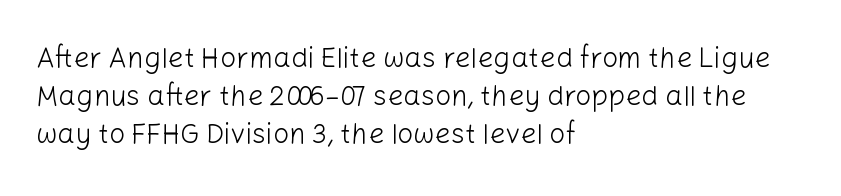
Q: Is the text bold? A: No.
Q: Is the text italic (slanted)? A: No, it is upright.
Q: Is the typeface a serif or a sans-serif typeface? A: Sans-serif.
Q: Is the text underlined? A: No.
Q: How is the paragraph aligned? A: Left-aligned.
Q: Is the spacing between letters normal or unusually wide? A: Normal.
Q: Is the spacing between lines tight, normal or loose? A: Normal.
Q: Width (condensed, normal, or wide)? A: Normal.
Q: Stroke contrast? A: Low.
Q: x-height? A: Medium.
Q: Monospaced? A: No.
